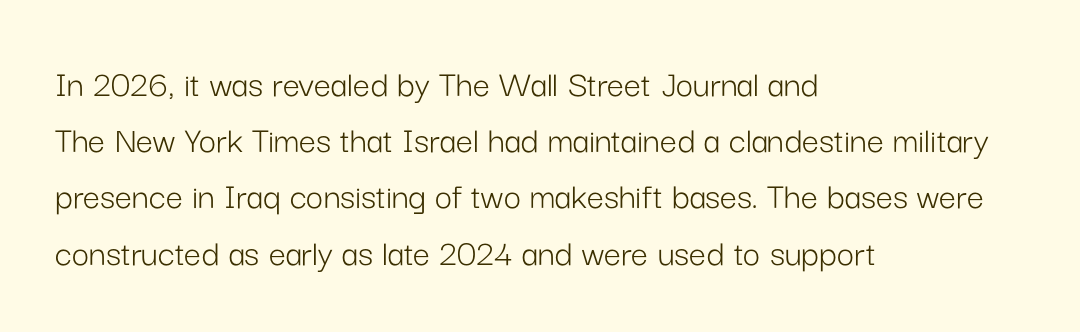
The image shows 38 px light sans-serif type, upright; set left-aligned, normal line spacing (1.48x), normal letter spacing, not underlined; low stroke contrast and a medium x-height.
